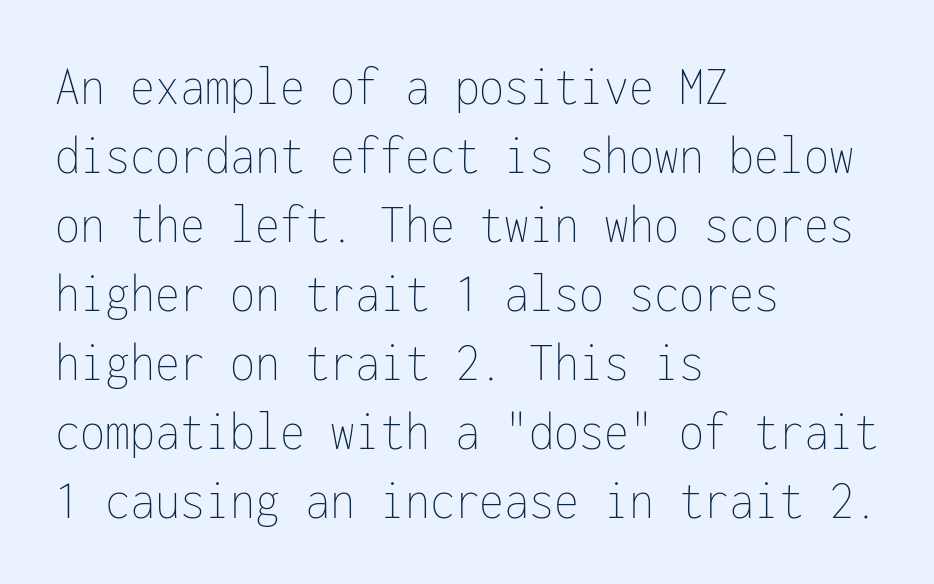
Q: Is the text bold? A: No.
Q: Is the text italic (slanted)? A: No, it is upright.
Q: Is the text underlined? A: No.
Q: How is the paragraph aligned? A: Left-aligned.
Q: Is the spacing between letters normal or unusually wide? A: Normal.
Q: Width (condensed, normal, or wide)? A: Condensed.
Q: Stroke contrast? A: Low.
Q: x-height? A: Medium.
Q: Monospaced? A: Yes.
